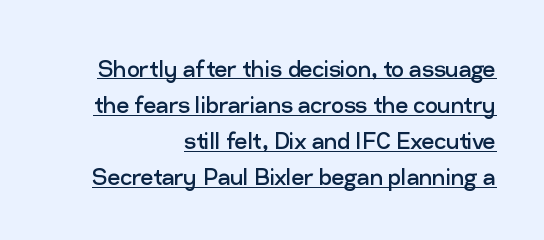
The image shows 28 px regular-weight sans-serif type, upright; set right-aligned, normal line spacing (1.29x), normal letter spacing, underlined; low stroke contrast and a medium x-height.
